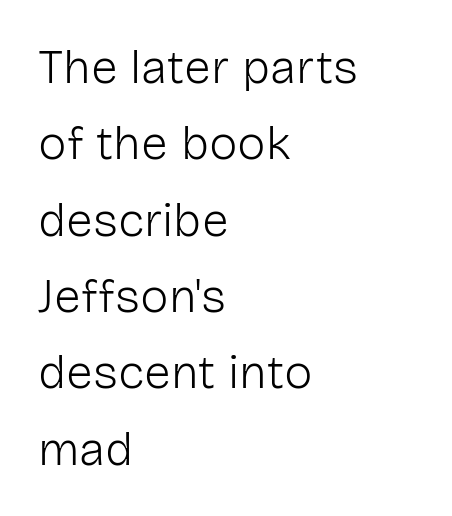
The image shows 48 px light sans-serif type, upright; set left-aligned, normal line spacing (1.59x), normal letter spacing, not underlined; low stroke contrast and a medium x-height.
